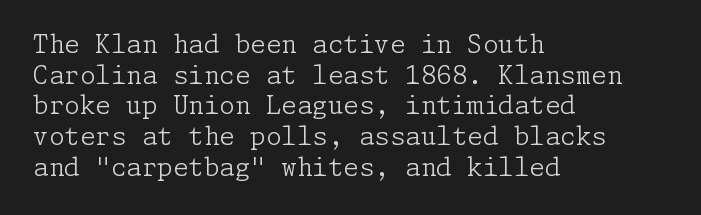
The letters look calm and open, with moderate or lighter stems. Descenders are the only things crossing below the line. Left-aligned paragraph, ragged on the right. Short note: letters normally spaced.
